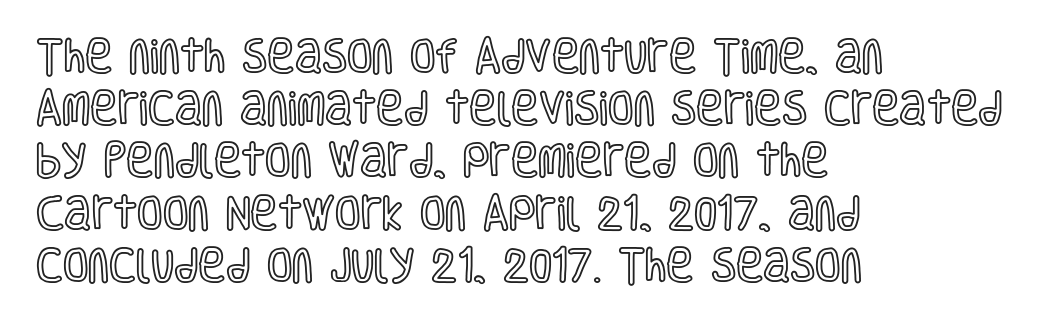
The leading is moderate, giving the passage an even texture. The type sits square on the baseline with zero lean. The letters sit at their default tracking, neither squeezed nor spread. A bare baseline throughout the passage. The rendering uses natural spacing where letterforms have individual widths.
